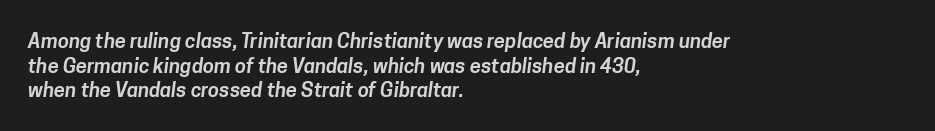
{"underline": "no", "align": "left", "line_spacing_ratio": 1.23, "letter_spacing": "normal", "letter_spacing_em": 0.0, "glyph_px": 20}
